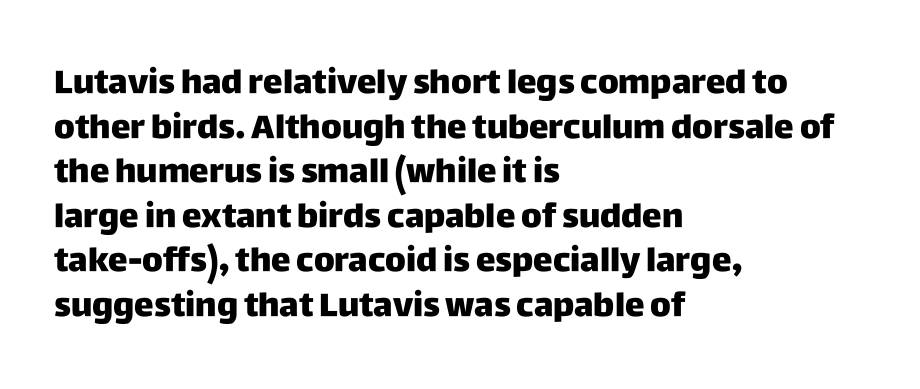
Q: Is the text bold? A: Yes.
Q: Is the text italic (slanted)? A: No, it is upright.
Q: Is the typeface a serif or a sans-serif typeface? A: Sans-serif.
Q: Is the text underlined? A: No.
Q: How is the paragraph aligned? A: Left-aligned.
Q: Is the spacing between letters normal or unusually wide? A: Normal.
Q: Is the spacing between lines tight, normal or loose? A: Normal.
Q: Width (condensed, normal, or wide)? A: Normal.
Q: Stroke contrast? A: Low.
Q: x-height? A: Large.
Q: Monospaced? A: No.
